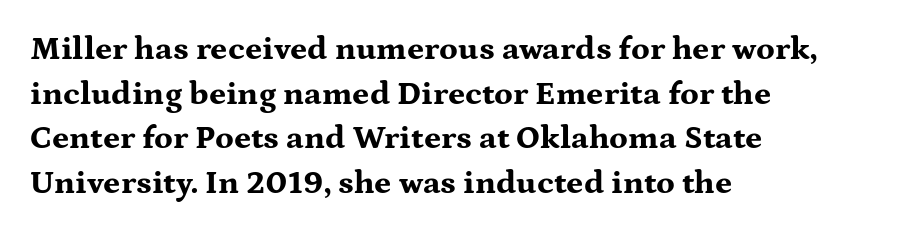
A roman cut, with each character standing at attention. Normally led — the rows are evenly, conventionally spaced. Standard letterfit; no display-style spreading of the glyphs. All the whitespace from short lines collects on the right. The letters advance in unequal steps, a hallmark of proportional type.
